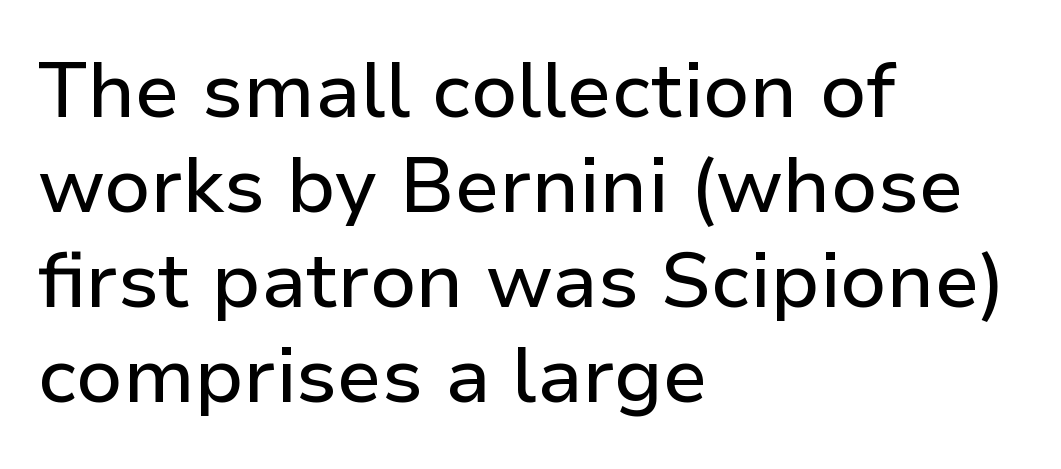
A student would call this left alignment; a typographer would say flush left, rag right. Short note: letters normally spaced. The passage shown is typed in a proportional face where columns would drift. In terms of posture, this sample is upright. Plain, unruled lines of type.
